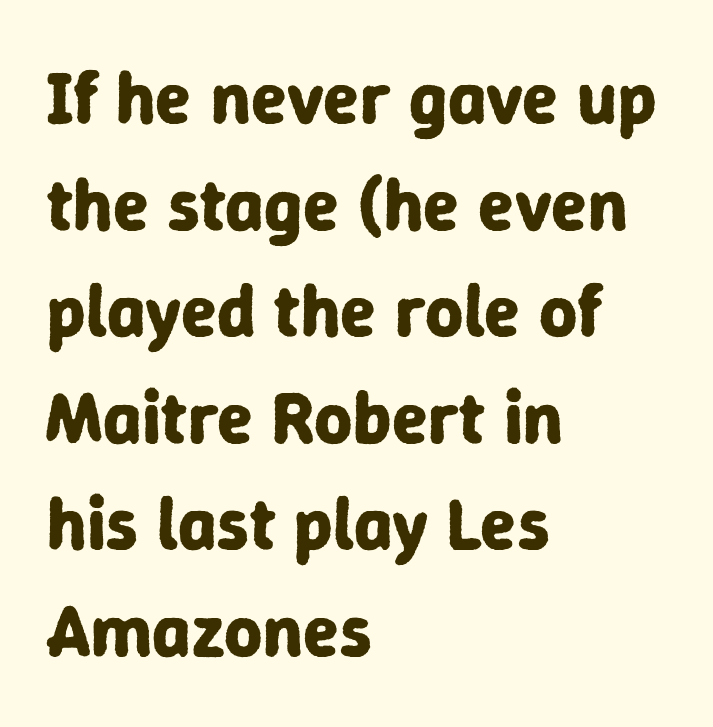
The image shows 74 px bold sans-serif type, upright; set left-aligned, normal line spacing (1.44x), normal letter spacing, not underlined; low stroke contrast and a medium x-height.
